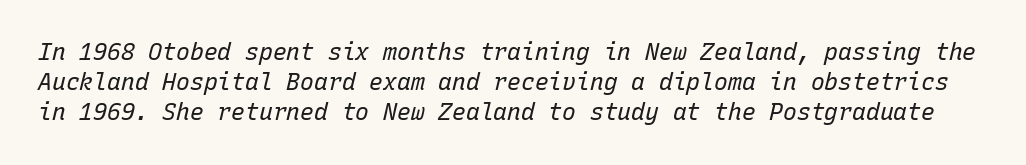
The strokes carry an ordinary text weight at most. Posture: slanted. Here the glyphs are tracked normally, forming tight word shapes. The strip under each line holds only bare page.
